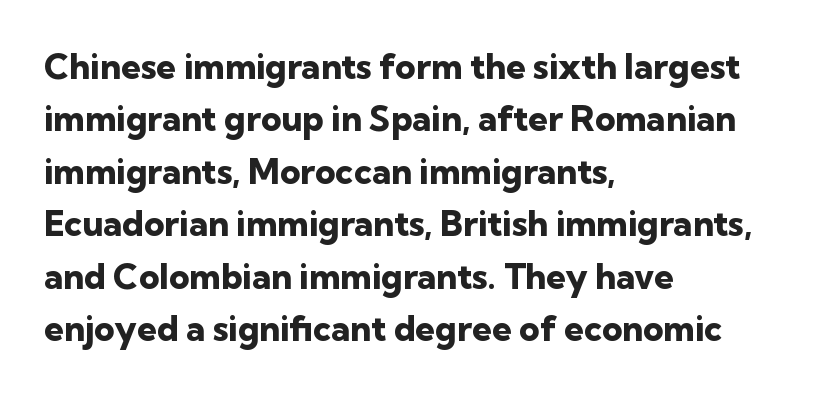
{"serif": "no", "italic": "no", "bold": "yes", "weight": "heavy", "width": "normal", "stroke_contrast": "low", "x_height": "medium", "monospaced": "no", "underline": "no", "align": "left", "line_spacing": "normal", "line_spacing_ratio": 1.5, "letter_spacing": "normal", "letter_spacing_em": 0.0, "glyph_px": 35}
